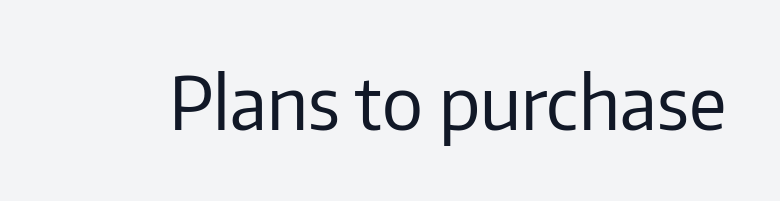
The image shows 73 px regular-weight sans-serif type, upright; set normal letter spacing, not underlined; low stroke contrast and a medium x-height.
